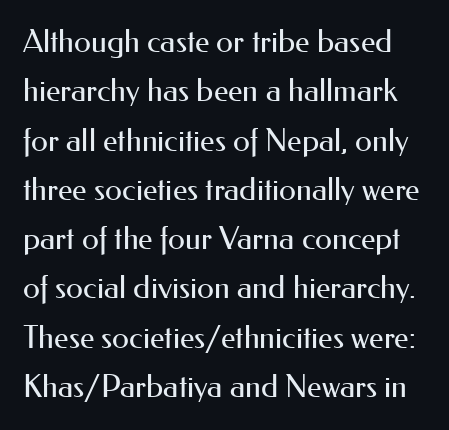
{"serif": "no", "italic": "no", "bold": "no", "weight": "regular", "width": "normal", "stroke_contrast": "medium", "x_height": "small", "monospaced": "no", "underline": "no", "line_spacing": "normal", "line_spacing_ratio": 1.59, "letter_spacing": "normal", "letter_spacing_em": 0.0, "glyph_px": 31}
